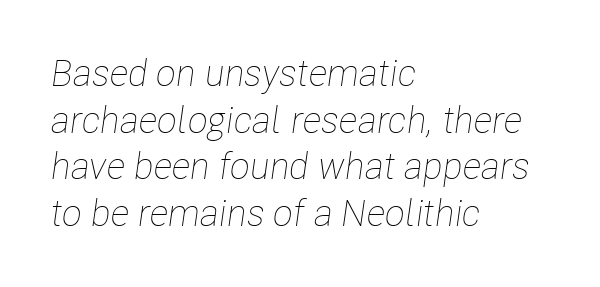
{"italic": "yes", "lean": "right", "slant_degrees": 8, "bold": "no", "weight": "thin", "width": "condensed", "stroke_contrast": "low", "x_height": "medium", "monospaced": "no", "underline": "no", "align": "left", "line_spacing": "normal", "line_spacing_ratio": 1.26, "letter_spacing": "normal", "letter_spacing_em": 0.0, "glyph_px": 37}
